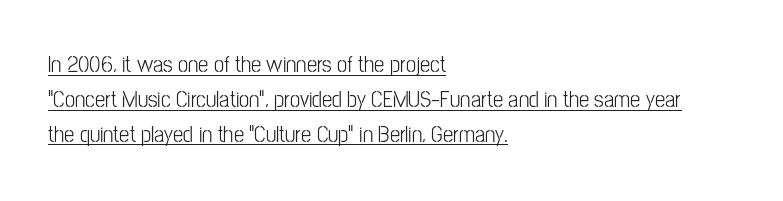
{"italic": "no", "bold": "no", "underline": "yes", "align": "left", "line_spacing": "normal", "line_spacing_ratio": 1.52, "letter_spacing": "normal", "letter_spacing_em": 0.0, "glyph_px": 23}
